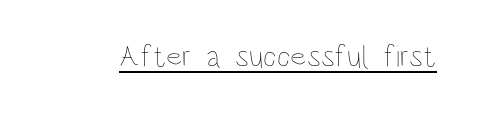
{"italic": "no", "bold": "no", "weight": "thin", "width": "condensed", "stroke_contrast": "low", "x_height": "large", "monospaced": "no", "underline": "yes", "letter_spacing": "normal", "letter_spacing_em": 0.0, "glyph_px": 31}
